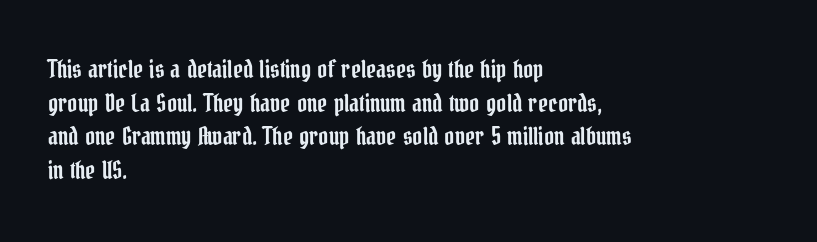
{"italic": "no", "underline": "no", "align": "left", "line_spacing": "normal", "line_spacing_ratio": 1.4, "letter_spacing": "normal", "letter_spacing_em": 0.0, "glyph_px": 24}
